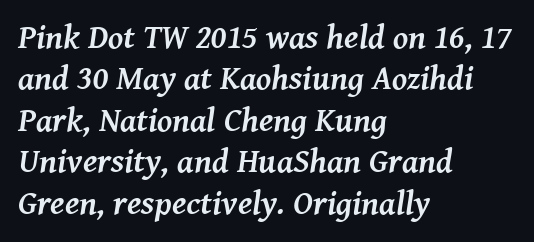
{"serif": "yes", "italic": "yes", "lean": "right", "slant_degrees": 8, "bold": "yes", "weight": "semibold", "width": "normal", "stroke_contrast": "medium", "x_height": "medium", "monospaced": "no", "underline": "no", "align": "left", "line_spacing_ratio": 1.22, "letter_spacing": "normal", "letter_spacing_em": 0.0, "glyph_px": 34}
